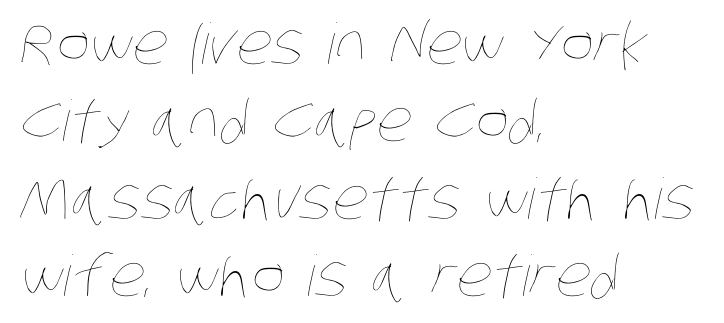
{"bold": "no", "weight": "thin", "width": "condensed", "stroke_contrast": "low", "x_height": "large", "monospaced": "no", "underline": "no", "align": "left", "line_spacing": "normal", "line_spacing_ratio": 1.38, "letter_spacing": "normal", "letter_spacing_em": 0.0, "glyph_px": 56}
